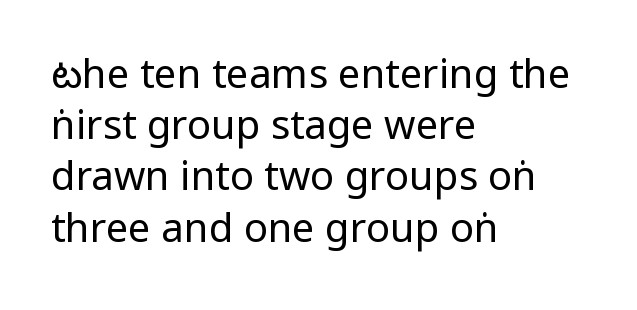
The image shows 40 px regular-weight, condensed sans-serif type, upright; set left-aligned, normal line spacing (1.28x), normal letter spacing, not underlined; low stroke contrast.
